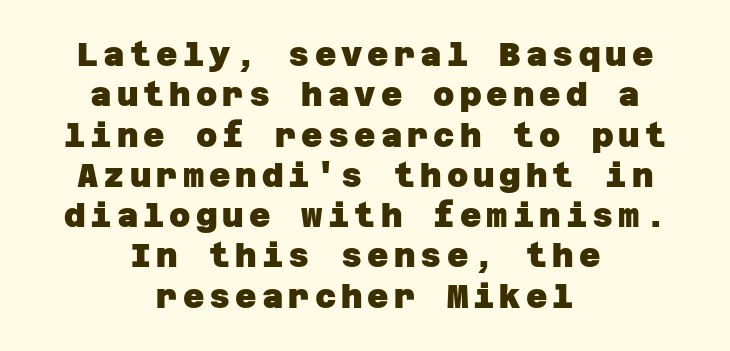
{"serif": "no", "bold": "yes", "weight": "heavy", "width": "normal", "stroke_contrast": "low", "x_height": "large", "underline": "no", "align": "center", "line_spacing_ratio": 1.22, "glyph_px": 33}
